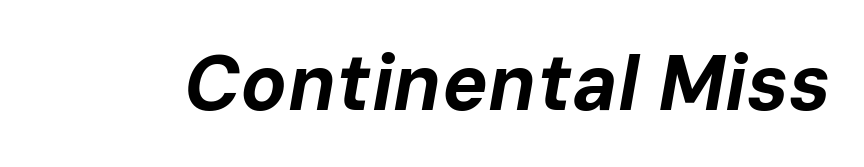
{"italic": "yes", "lean": "right", "slant_degrees": 10, "bold": "yes", "weight": "bold", "width": "normal", "stroke_contrast": "low", "x_height": "medium", "monospaced": "no", "underline": "no", "letter_spacing": "normal", "letter_spacing_em": 0.0, "glyph_px": 77}
